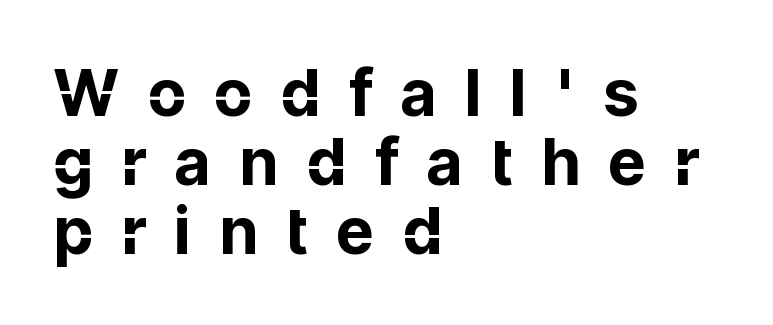
{"serif": "no", "italic": "no", "bold": "yes", "weight": "bold", "width": "normal", "stroke_contrast": "low", "x_height": "medium", "monospaced": "no", "underline": "no", "align": "left", "line_spacing": "tight", "line_spacing_ratio": 1.08, "letter_spacing": "wide", "letter_spacing_em": 0.46, "glyph_px": 64}
